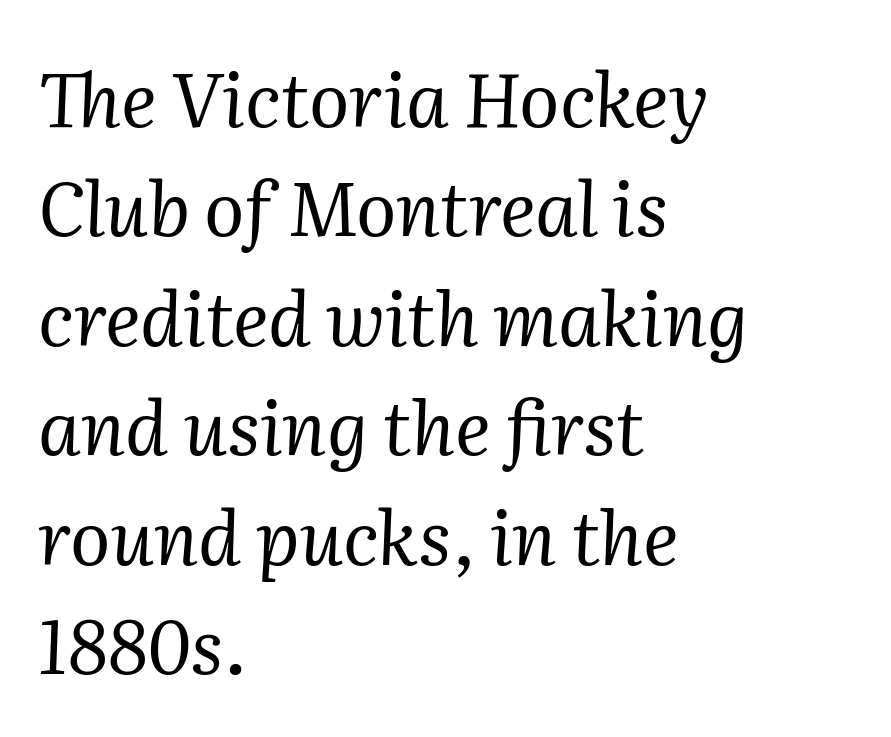
The image shows 75 px regular-weight serif type, italic (leaning right); set left-aligned, normal line spacing (1.46x), normal letter spacing, not underlined; medium stroke contrast and a medium x-height.
